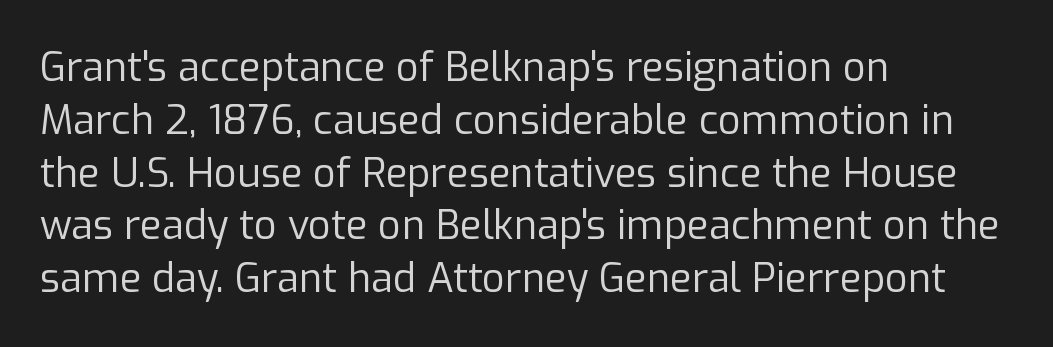
{"serif": "no", "italic": "no", "bold": "no", "weight": "regular", "width": "normal", "stroke_contrast": "low", "x_height": "medium", "monospaced": "no", "underline": "no", "align": "left", "line_spacing": "normal", "line_spacing_ratio": 1.32, "letter_spacing": "normal", "letter_spacing_em": 0.0, "glyph_px": 40}
